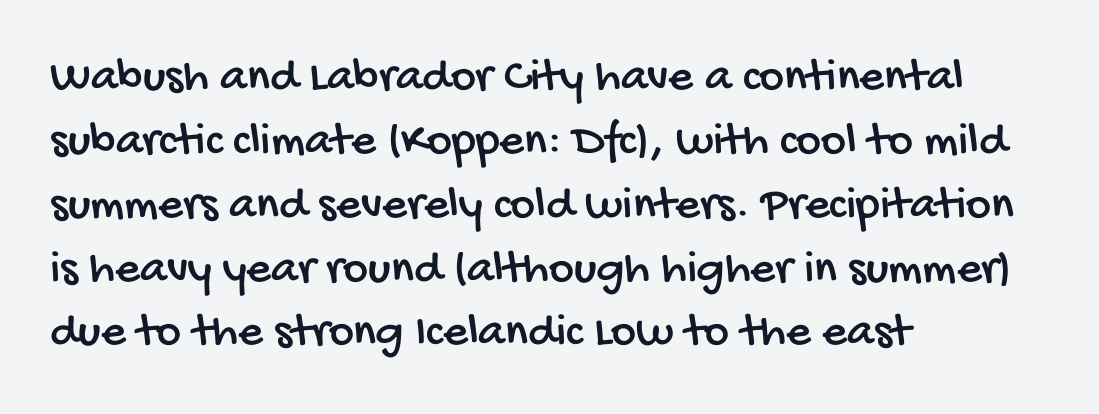
The image shows 48 px condensed sans-serif type; set left-aligned, normal line spacing (1.33x), normal letter spacing, not underlined; low stroke contrast and a large x-height.
